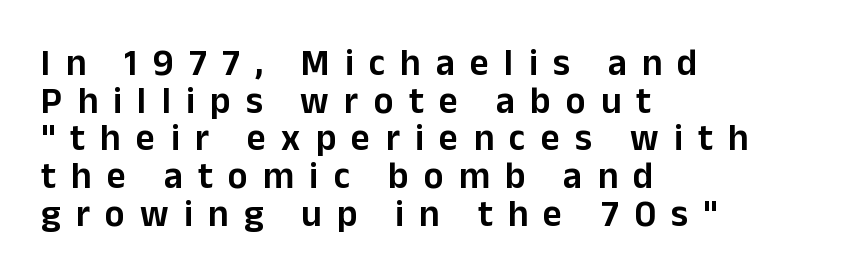
Q: Is the text italic (slanted)? A: No, it is upright.
Q: Is the typeface a serif or a sans-serif typeface? A: Sans-serif.
Q: Is the text underlined? A: No.
Q: How is the paragraph aligned? A: Left-aligned.
Q: Is the spacing between letters normal or unusually wide? A: Unusually wide.
Q: Is the spacing between lines tight, normal or loose? A: Tight.
Q: Width (condensed, normal, or wide)? A: Normal.
Q: Stroke contrast? A: Low.
Q: x-height? A: Medium.
Q: Monospaced? A: No.
